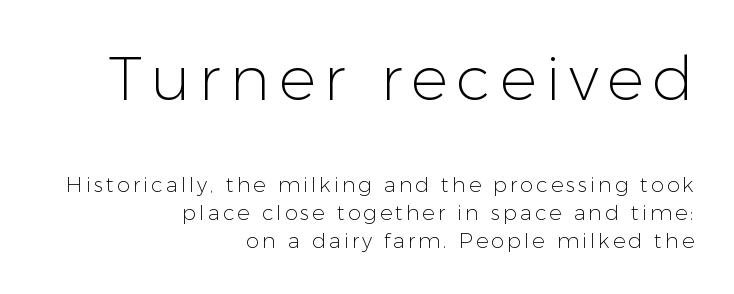
Q: Is the text bold? A: No.
Q: Is the text italic (slanted)? A: No, it is upright.
Q: Is the typeface a serif or a sans-serif typeface? A: Sans-serif.
Q: Is the text underlined? A: No.
Q: How is the paragraph aligned? A: Right-aligned.
Q: Is the spacing between lines tight, normal or loose? A: Normal.
Q: Which block of text is set in a larger size, the first (top) or the second (bottom)? A: The first (top) one.
Q: Width (condensed, normal, or wide)? A: Normal.
Q: Stroke contrast? A: Low.
Q: x-height? A: Medium.
Q: Monospaced? A: No.
